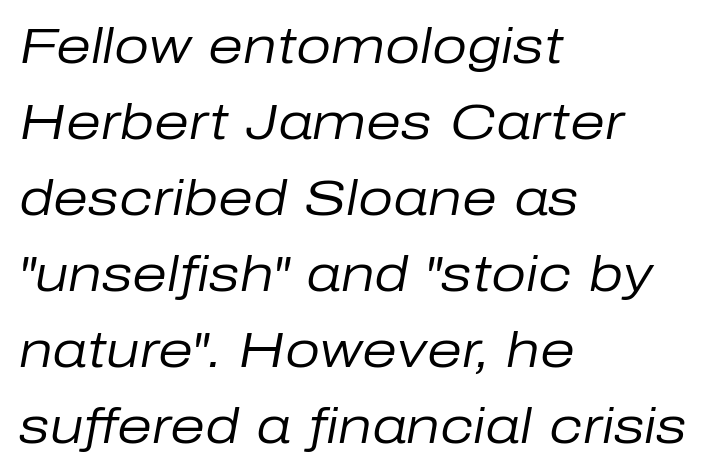
The weight would be labelled regular, book, light, or lighter still. Underlining? Definitely not there. Proportional: the letters do not fall into vertical columns. These lines sit exactly where default settings would place them.
